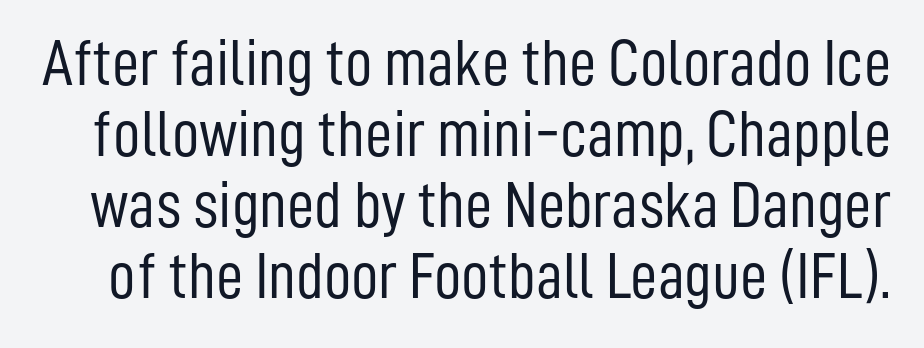
Unlike a traditional serif, this face leaves its strokes unadorned. Observe the ordinary spacing: letters are neighbours, not strangers. Rendered with straight, roman letterforms. This sample trades vertical openness for compactness between lines. Character widths vary here, with narrow letters taking less room than wide ones. The baseline area is clear.
